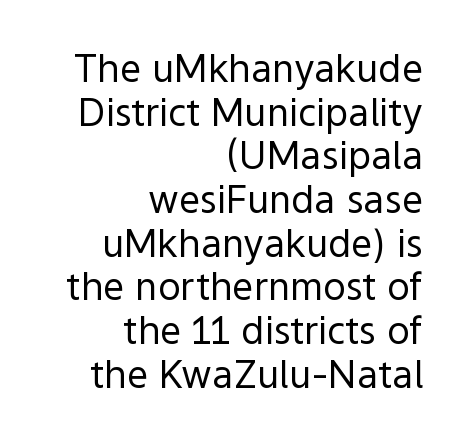
The image shows 38 px regular-weight sans-serif type, upright; set right-aligned, tight line spacing (1.15x), normal letter spacing, not underlined; a medium x-height.
